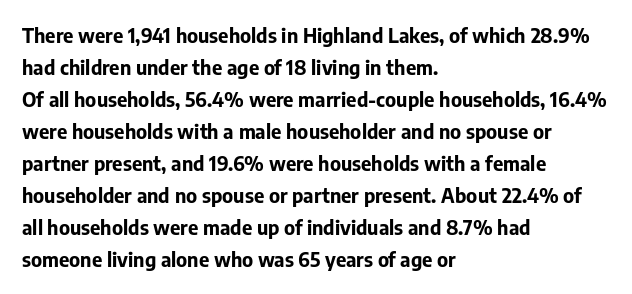
{"italic": "no", "bold": "yes", "underline": "no", "align": "left", "line_spacing": "normal", "line_spacing_ratio": 1.6, "letter_spacing": "normal", "letter_spacing_em": 0.0, "glyph_px": 20}
